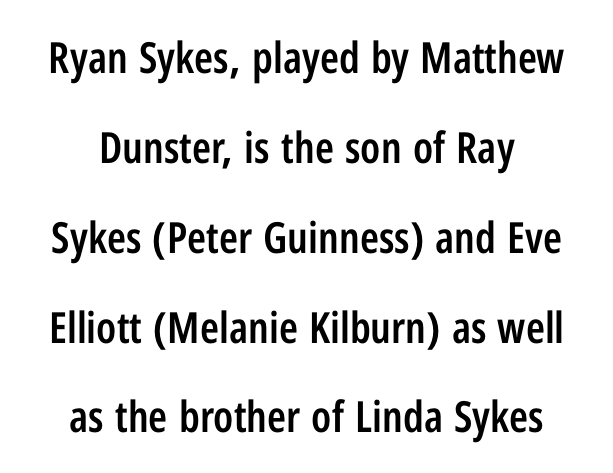
Q: Is the text bold? A: Semi-bold.
Q: Is the text italic (slanted)? A: No, it is upright.
Q: Is the typeface a serif or a sans-serif typeface? A: Sans-serif.
Q: Is the text underlined? A: No.
Q: How is the paragraph aligned? A: Centered.
Q: Is the spacing between letters normal or unusually wide? A: Normal.
Q: Is the spacing between lines tight, normal or loose? A: Loose.
Q: Width (condensed, normal, or wide)? A: Condensed.
Q: Stroke contrast? A: Low.
Q: x-height? A: Medium.
Q: Monospaced? A: No.
